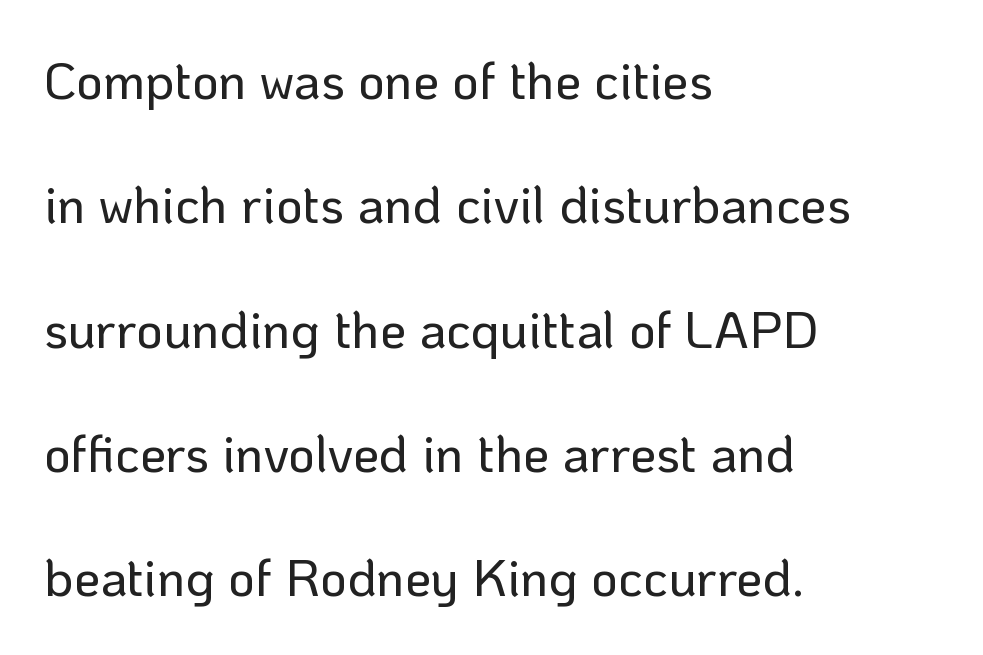
The image shows 52 px sans-serif type, upright; set left-aligned, loose line spacing (2.39x), normal letter spacing, not underlined; low stroke contrast and a medium x-height.
